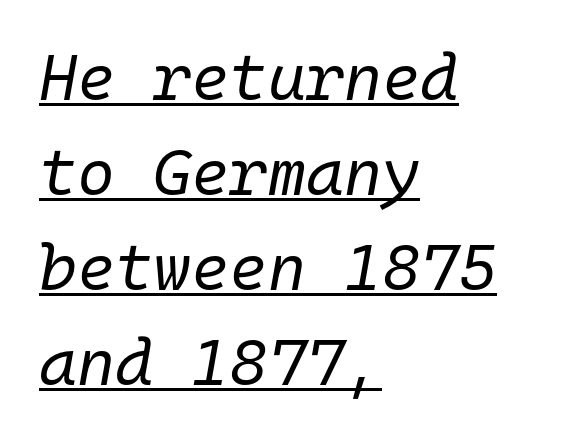
The image shows 65 px regular-weight type, italic (leaning right), monospaced; set left-aligned, normal line spacing (1.46x), normal letter spacing, underlined; low stroke contrast and a medium x-height.
